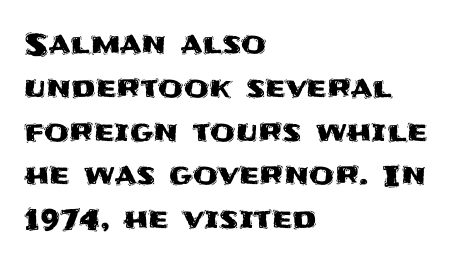
Ordinary non-slanted type is in use. Notice how descenders clear the ascenders below comfortably — that's standard leading. Type without underlining. Typeset ragged right — the left edge is the straight one.
